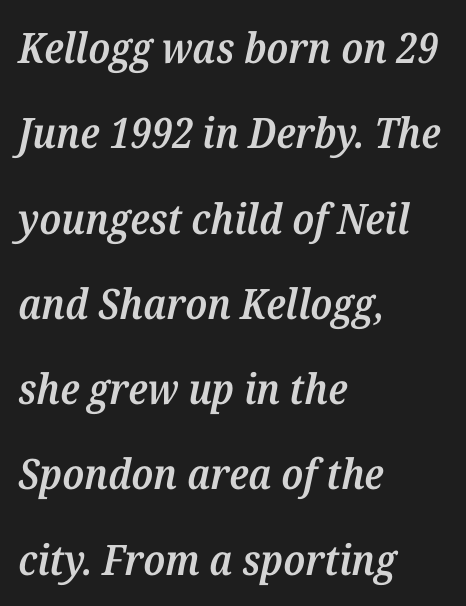
Lines of text with bare space underneath. This sample has the flowing, uneven cadence of proportional lettering. The font's italic variant was chosen for this text. The sample has been set in demibold, a notch under bold. Unlike a clean sans, this face finishes its strokes with serifs.
